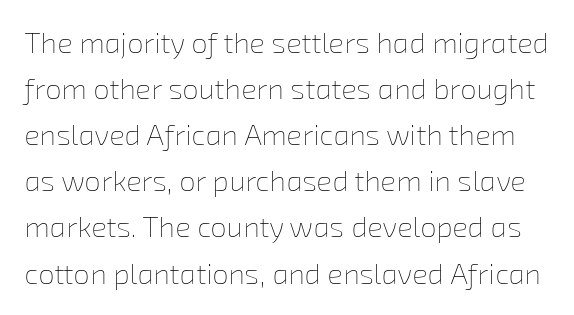
{"bold": "no", "weight": "thin", "width": "normal", "stroke_contrast": "low", "x_height": "medium", "monospaced": "no", "underline": "no", "line_spacing": "normal", "line_spacing_ratio": 1.59, "letter_spacing": "normal", "letter_spacing_em": 0.0, "glyph_px": 29}
